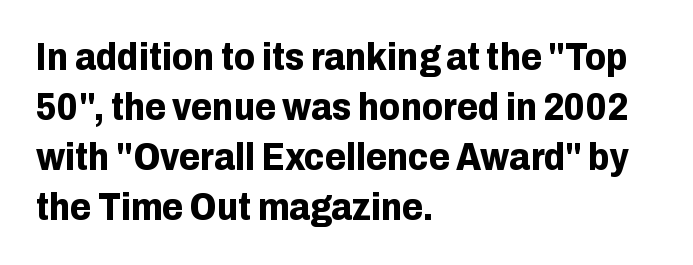
The typesetter chose a ragged-right arrangement here. Notice how descenders clear the ascenders below comfortably — that's standard leading. Rule under the text: the space is simply empty. Heavy-handed strokes throughout: this text is bold. The face used here is rendered with its standard letterfit.
